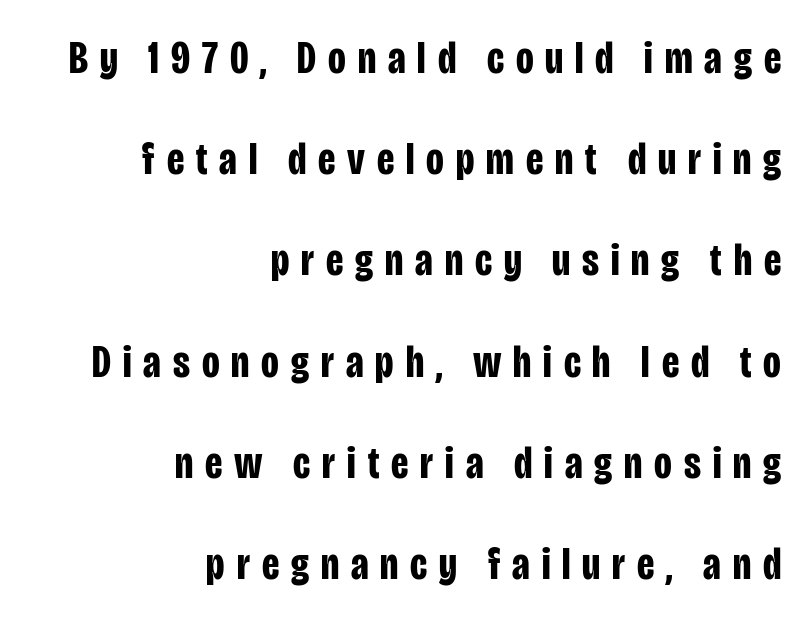
The image shows 46 px bold, condensed sans-serif type, upright; set right-aligned, loose line spacing (2.2x), unusually wide letter spacing (+0.26 em), not underlined; low stroke contrast and a large x-height.
